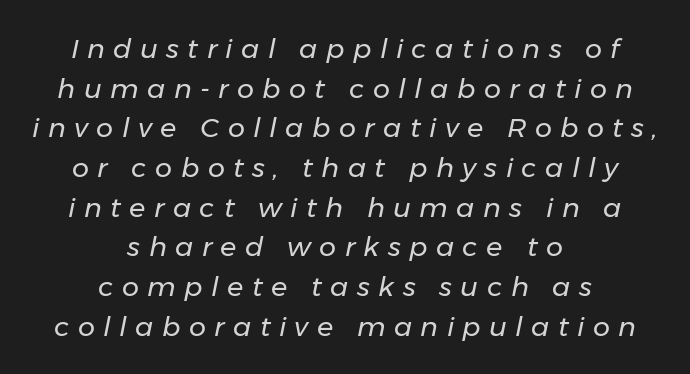
Caption: multi-line text, centered on the measure. Notice how descenders clear the ascenders below comfortably — that's standard leading. Italic? Definitely — the glyphs are oblique. The rendering inserts visible extra space after every character.
